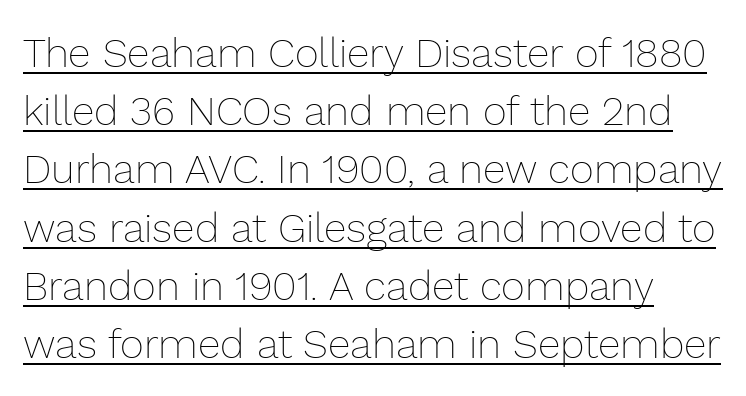
The image shows 41 px thin type, upright; set normal line spacing (1.42x), normal letter spacing, underlined; low stroke contrast and a medium x-height.
